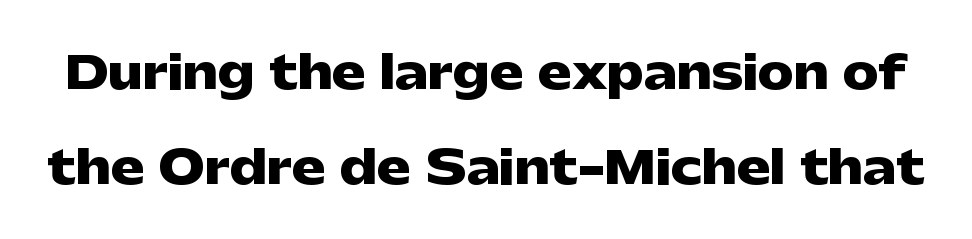
The image shows 45 px heavy, wide sans-serif type, upright; set loose line spacing (2.11x), normal letter spacing, not underlined; low stroke contrast and a medium x-height.
